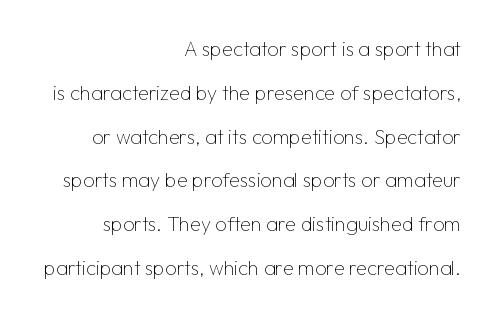
{"italic": "no", "bold": "no", "underline": "no", "align": "right", "line_spacing": "loose", "line_spacing_ratio": 2.19, "letter_spacing": "normal", "letter_spacing_em": 0.0, "glyph_px": 20}
